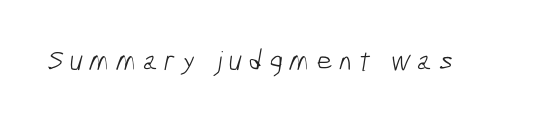
{"serif": "no", "bold": "no", "weight": "light", "width": "condensed", "stroke_contrast": "low", "x_height": "medium", "monospaced": "no", "underline": "no", "letter_spacing": "wide", "letter_spacing_em": 0.21, "glyph_px": 29}
